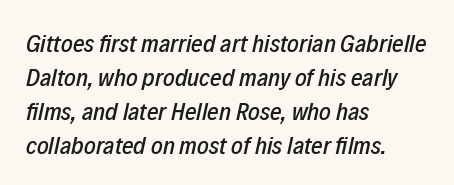
The specimen omits any rule beneath the text block's lines. The gaps between neighbouring characters are ordinary and unremarkable. Successive baselines arrive at the customary interval. A typesetter would mark this as italic. The setting favours the left margin, as ordinary paragraphs usually do.
